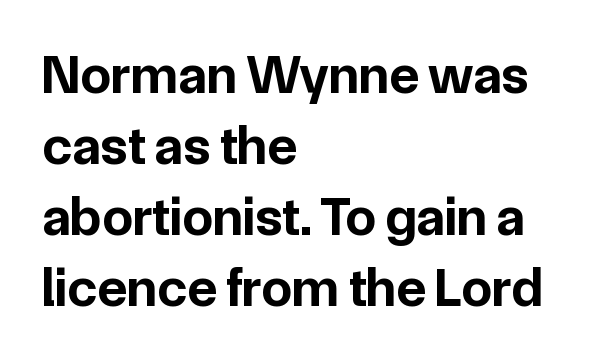
The image shows 55 px bold sans-serif type, upright; set left-aligned, normal line spacing (1.29x), normal letter spacing, not underlined; low stroke contrast and a medium x-height.
